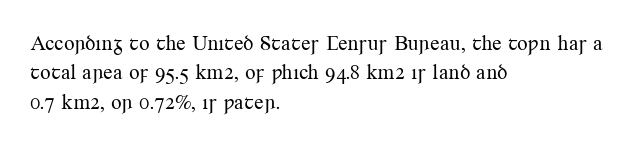
The image shows 21 px text type, upright; set left-aligned, normal line spacing (1.4x), normal letter spacing, not underlined.
